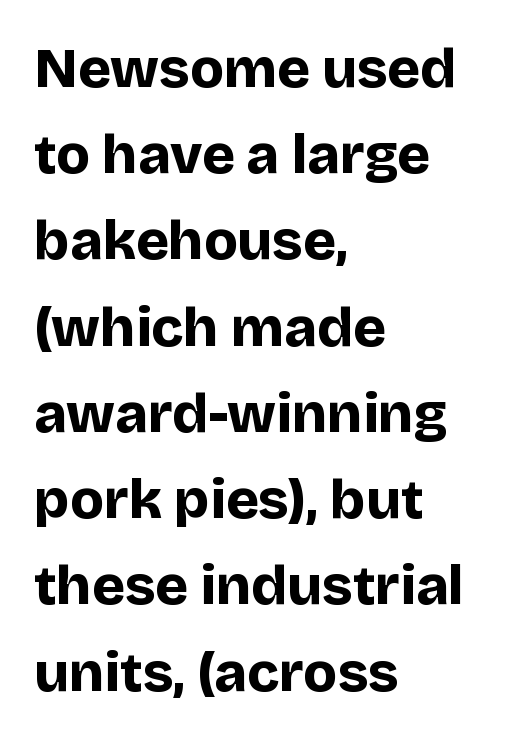
The image shows 56 px bold sans-serif type, upright; set left-aligned, normal line spacing (1.54x), normal letter spacing, not underlined; low stroke contrast and a large x-height.
